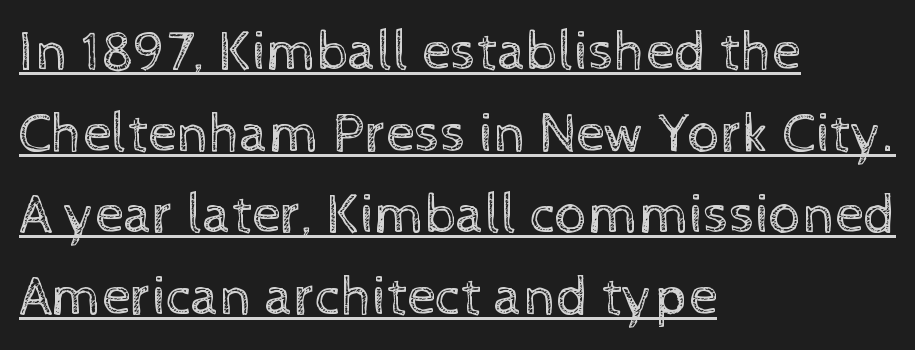
Evenly set lines give the paragraph a standard silhouette. Note the varied advance widths — an 'i' is clearly narrower than an 'm'. Ink coverage per letter is moderate at most. This sample carries an underscore along the baseline area.
